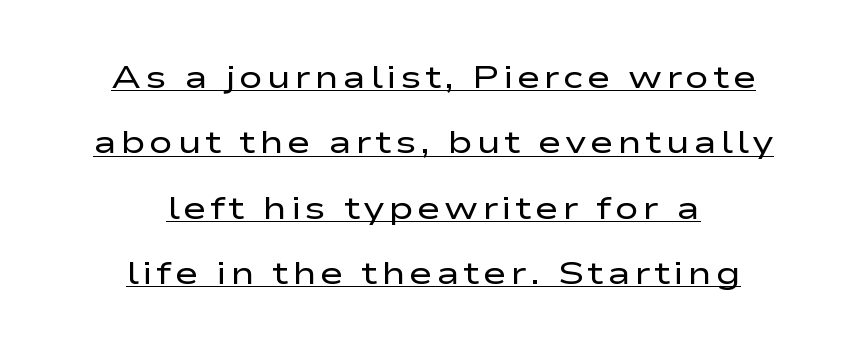
{"serif": "no", "italic": "no", "bold": "no", "weight": "regular", "width": "wide", "stroke_contrast": "low", "x_height": "medium", "monospaced": "no", "underline": "yes", "align": "center", "line_spacing": "loose", "line_spacing_ratio": 2.04, "glyph_px": 32}
